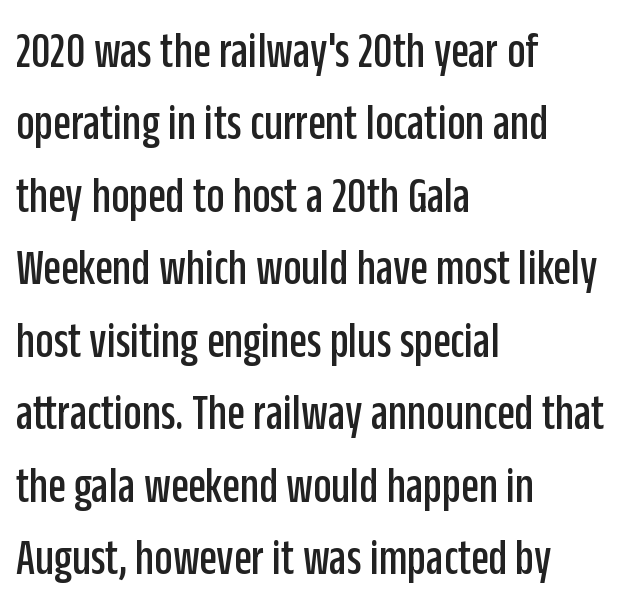
The image shows 51 px condensed sans-serif type, upright; set left-aligned, normal line spacing (1.42x), normal letter spacing, not underlined; low stroke contrast and a large x-height.
